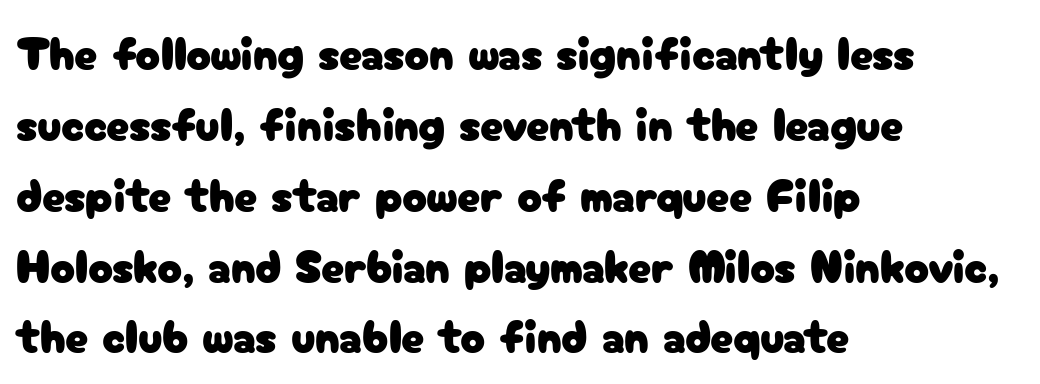
Q: Is the text italic (slanted)? A: No, it is upright.
Q: Is the typeface a serif or a sans-serif typeface? A: Sans-serif.
Q: Is the text underlined? A: No.
Q: How is the paragraph aligned? A: Left-aligned.
Q: Is the spacing between letters normal or unusually wide? A: Normal.
Q: Is the spacing between lines tight, normal or loose? A: Normal.
Q: Width (condensed, normal, or wide)? A: Normal.
Q: Stroke contrast? A: Low.
Q: x-height? A: Medium.
Q: Monospaced? A: No.
